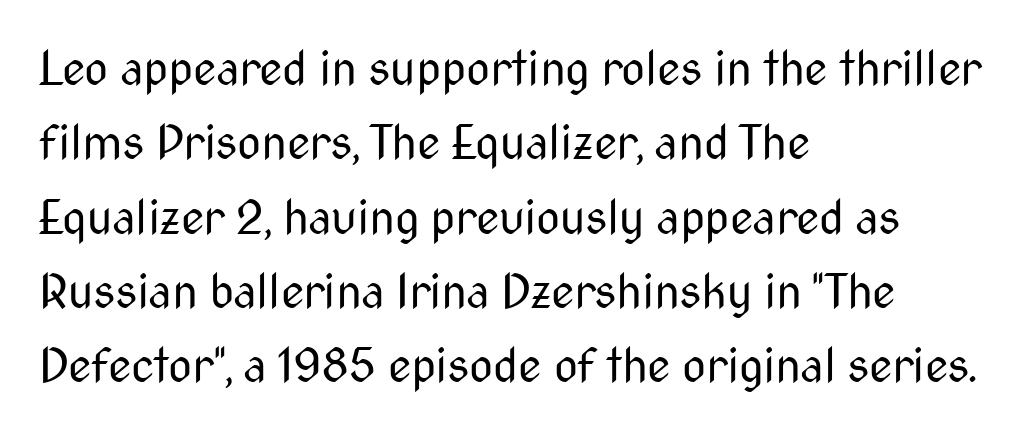
{"serif": "no", "italic": "no", "bold": "no", "weight": "regular", "width": "condensed", "stroke_contrast": "medium", "x_height": "medium", "monospaced": "no", "underline": "no", "align": "left", "line_spacing": "normal", "line_spacing_ratio": 1.58, "letter_spacing": "normal", "letter_spacing_em": 0.0, "glyph_px": 47}
